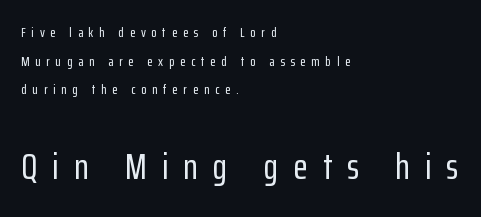
{"serif": "no", "italic": "no", "width": "condensed", "stroke_contrast": "low", "x_height": "medium", "monospaced": "no", "underline": "no", "align": "left", "line_spacing": "loose", "line_spacing_ratio": 2.05, "letter_spacing": "wide", "letter_spacing_em": 0.41, "larger_block": "second", "size_ratio": 2.64, "glyph_px": 37}
